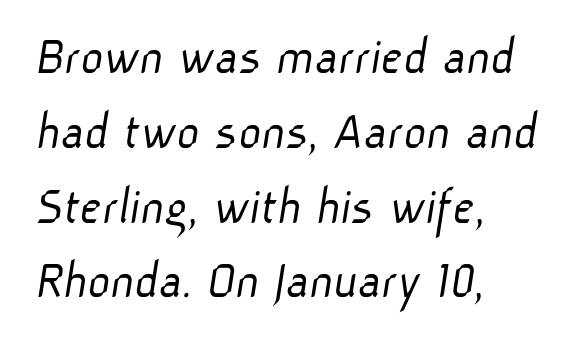
The image shows 55 px light sans-serif type; set left-aligned, normal line spacing (1.36x), normal letter spacing, not underlined; low stroke contrast and a medium x-height.
